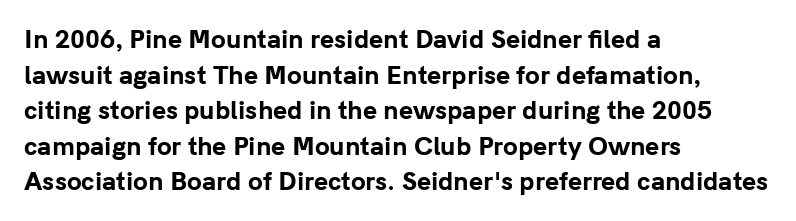
The image shows 24 px bold type, upright; set left-aligned, normal line spacing (1.48x), normal letter spacing, not underlined.
